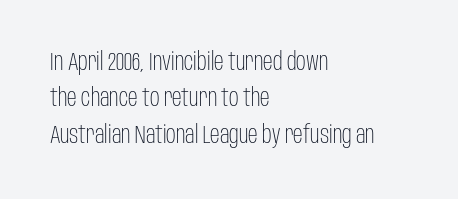
Q: Is the text bold? A: No.
Q: Is the text italic (slanted)? A: No, it is upright.
Q: Is the text underlined? A: No.
Q: How is the paragraph aligned? A: Left-aligned.
Q: Is the spacing between letters normal or unusually wide? A: Normal.
Q: Is the spacing between lines tight, normal or loose? A: Normal.
